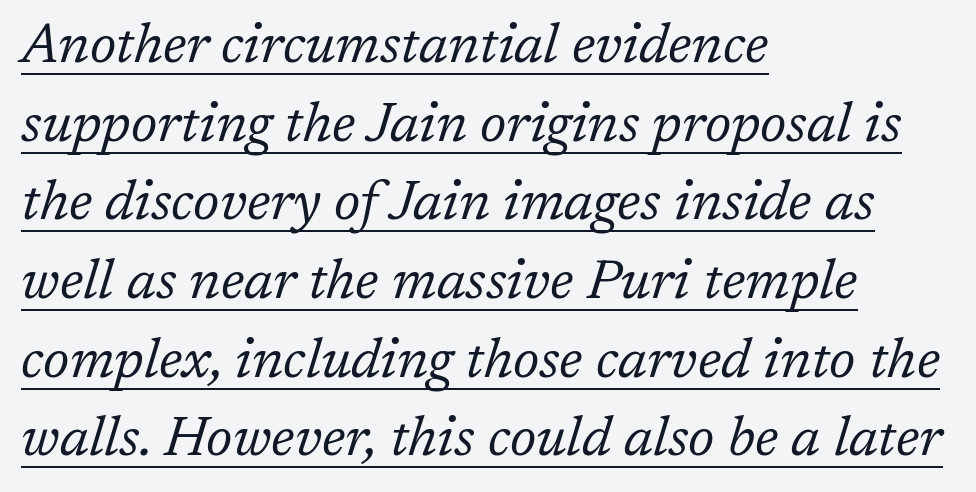
{"serif": "yes", "italic": "yes", "lean": "right", "slant_degrees": 17, "bold": "no", "weight": "regular", "width": "normal", "stroke_contrast": "low", "x_height": "medium", "monospaced": "no", "underline": "yes", "align": "left", "line_spacing": "normal", "line_spacing_ratio": 1.43, "letter_spacing": "normal", "letter_spacing_em": 0.0, "glyph_px": 55}
